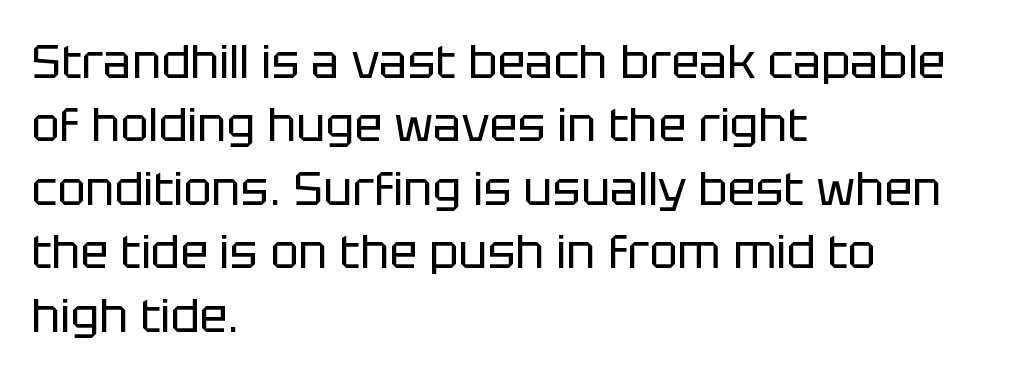
Q: Is the text bold? A: No.
Q: Is the text italic (slanted)? A: No, it is upright.
Q: Is the typeface a serif or a sans-serif typeface? A: Sans-serif.
Q: Is the text underlined? A: No.
Q: How is the paragraph aligned? A: Left-aligned.
Q: Is the spacing between letters normal or unusually wide? A: Normal.
Q: Is the spacing between lines tight, normal or loose? A: Normal.
Q: Width (condensed, normal, or wide)? A: Normal.
Q: Stroke contrast? A: Low.
Q: x-height? A: Large.
Q: Monospaced? A: No.
